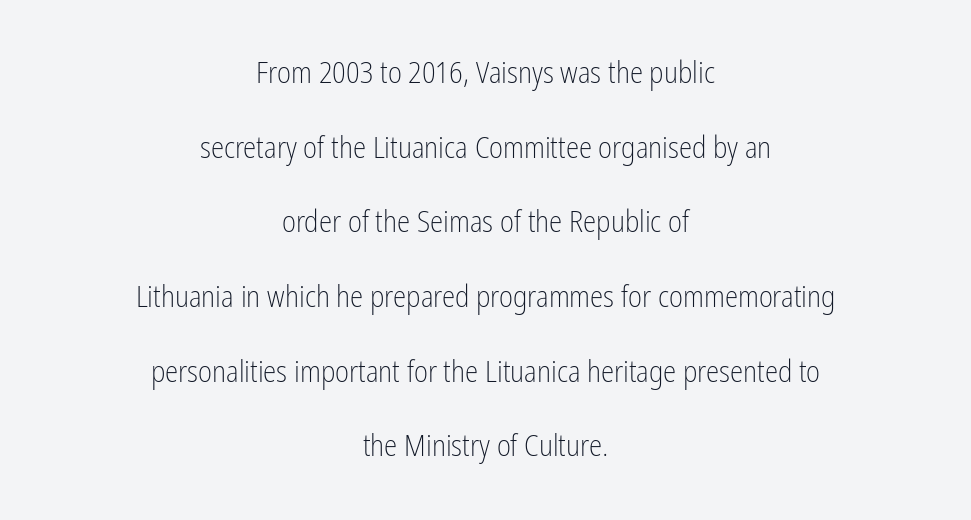
The image shows 30 px light, condensed sans-serif type, upright; set centered, loose line spacing (2.49x), normal letter spacing, not underlined; low stroke contrast and a medium x-height.
